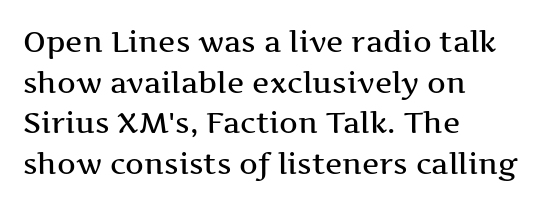
The image shows 29 px wide serif type, upright; set left-aligned, normal line spacing (1.4x), normal letter spacing, not underlined; medium stroke contrast and a medium x-height.
